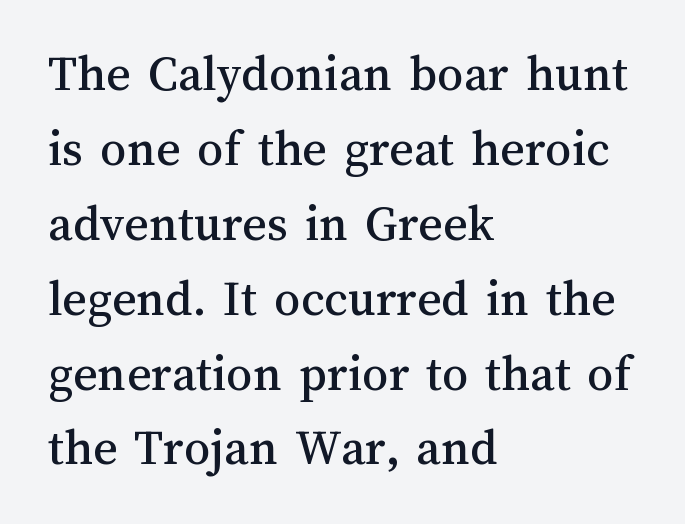
The image shows 52 px text type, upright; set left-aligned, normal line spacing (1.44x), normal letter spacing, not underlined; medium stroke contrast and a medium x-height.
